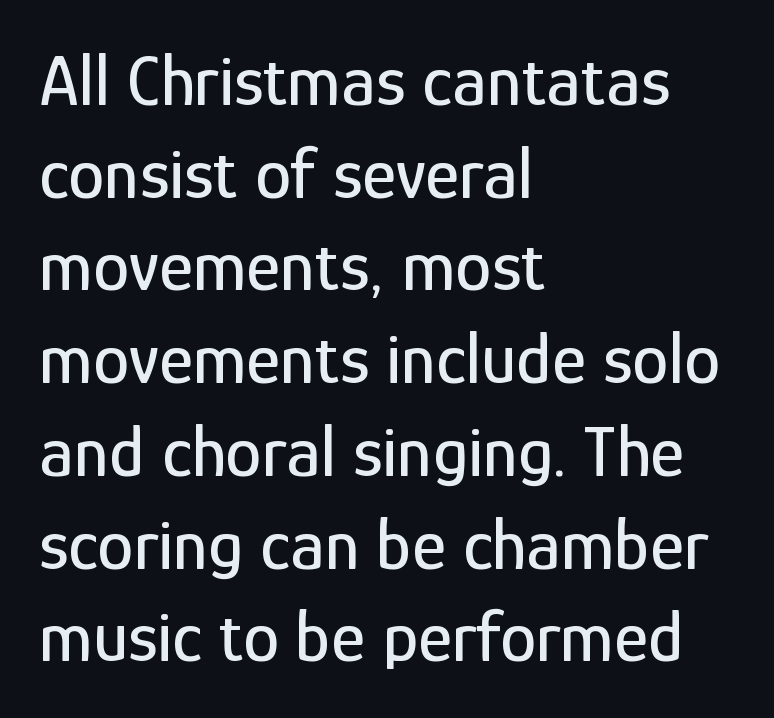
{"serif": "no", "italic": "no", "width": "condensed", "stroke_contrast": "low", "x_height": "medium", "monospaced": "no", "underline": "no", "align": "left", "line_spacing": "normal", "line_spacing_ratio": 1.27, "letter_spacing": "normal", "letter_spacing_em": 0.0, "glyph_px": 73}
